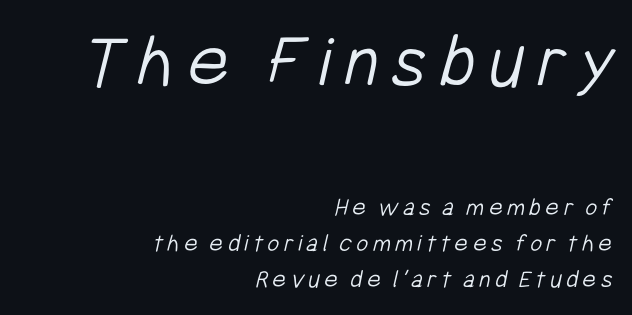
The image shows 79 px light, condensed sans-serif type; set right-aligned, normal line spacing (1.39x), not underlined; the first (top) block is 3.04x larger; low stroke contrast and a medium x-height.
